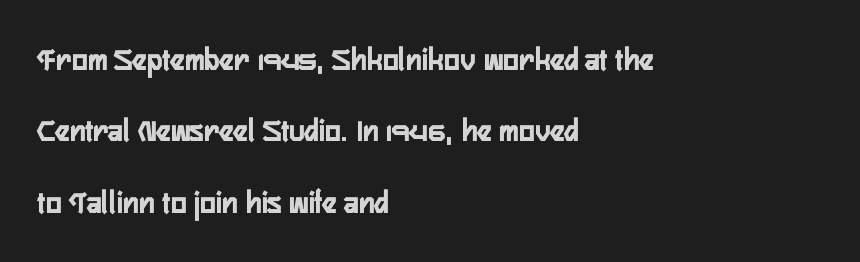
{"serif": "no", "italic": "no", "width": "condensed", "stroke_contrast": "low", "x_height": "medium", "monospaced": "no", "underline": "no", "align": "left", "line_spacing": "loose", "line_spacing_ratio": 2.16, "letter_spacing": "normal", "letter_spacing_em": 0.0, "glyph_px": 33}
